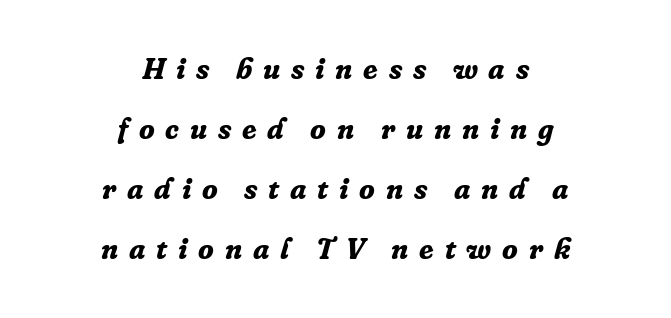
The image shows 29 px bold serif type, italic (leaning right); set centered, loose line spacing (2.07x), unusually wide letter spacing (+0.37 em), not underlined; low stroke contrast and a medium x-height.
